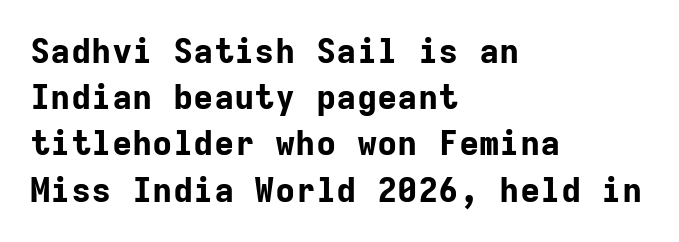
Q: Is the text bold? A: Yes.
Q: Is the text italic (slanted)? A: No, it is upright.
Q: Is the typeface a serif or a sans-serif typeface? A: Sans-serif.
Q: Is the text underlined? A: No.
Q: How is the paragraph aligned? A: Left-aligned.
Q: Is the spacing between letters normal or unusually wide? A: Normal.
Q: Is the spacing between lines tight, normal or loose? A: Normal.
Q: Width (condensed, normal, or wide)? A: Normal.
Q: Stroke contrast? A: Low.
Q: x-height? A: Medium.
Q: Monospaced? A: Yes.
